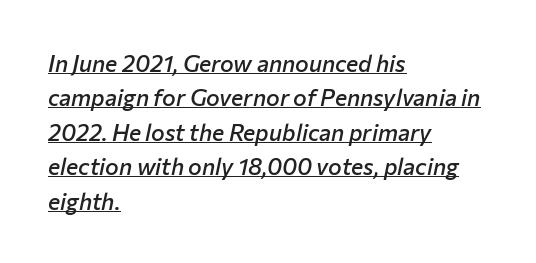
The image shows 23 px text type, italic (leaning right); set left-aligned, normal line spacing (1.5x), normal letter spacing, underlined.
